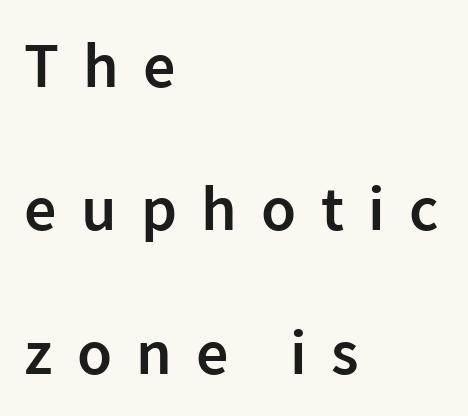
Q: Is the text bold? A: Semi-bold.
Q: Is the text italic (slanted)? A: No, it is upright.
Q: Is the typeface a serif or a sans-serif typeface? A: Sans-serif.
Q: Is the text underlined? A: No.
Q: How is the paragraph aligned? A: Left-aligned.
Q: Is the spacing between letters normal or unusually wide? A: Unusually wide.
Q: Is the spacing between lines tight, normal or loose? A: Loose.
Q: Width (condensed, normal, or wide)? A: Normal.
Q: Stroke contrast? A: Low.
Q: x-height? A: Medium.
Q: Monospaced? A: No.
